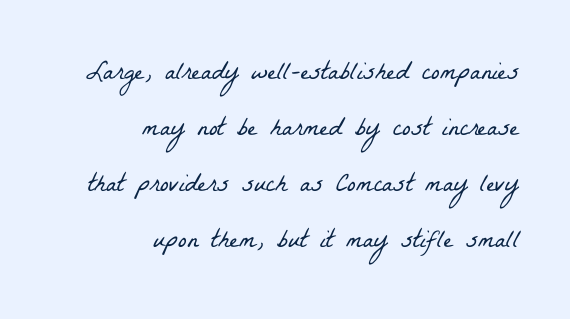
The image shows 26 px text type; set right-aligned, loose line spacing (2.15x), normal letter spacing, not underlined.
